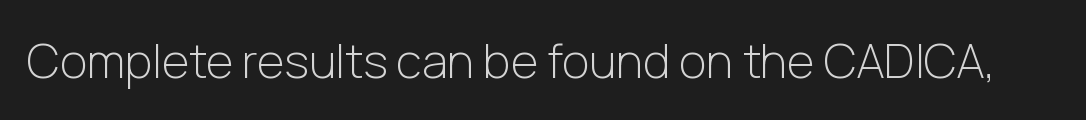
Classification — sans serif. These lines keep a tight, regular rhythm from letter to letter. Note the varied advance widths — an 'i' is clearly narrower than an 'm'. Nope, not italic — everything's standing straight.
